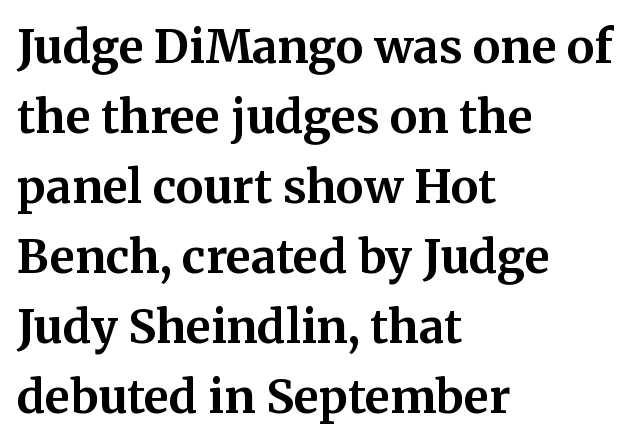
Q: Is the text bold? A: Yes.
Q: Is the text italic (slanted)? A: No, it is upright.
Q: Is the typeface a serif or a sans-serif typeface? A: Serif.
Q: Is the text underlined? A: No.
Q: How is the paragraph aligned? A: Left-aligned.
Q: Is the spacing between letters normal or unusually wide? A: Normal.
Q: Is the spacing between lines tight, normal or loose? A: Normal.
Q: Width (condensed, normal, or wide)? A: Normal.
Q: Stroke contrast? A: Medium.
Q: x-height? A: Medium.
Q: Monospaced? A: No.
